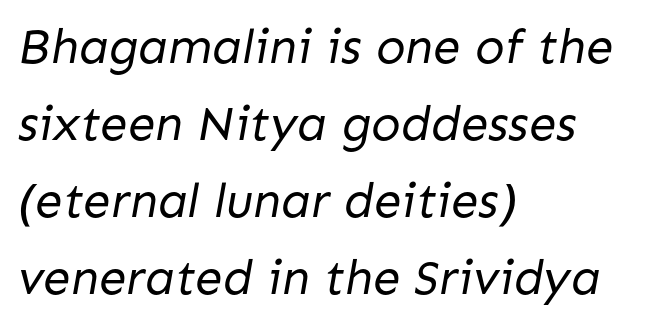
The image shows 49 px regular-weight sans-serif type; set left-aligned, normal line spacing (1.57x), normal letter spacing, not underlined; low stroke contrast and a medium x-height.
